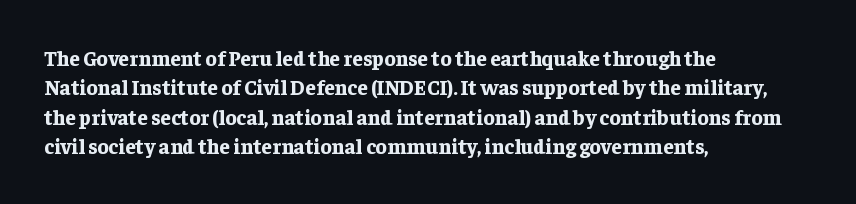
Posture: upright roman. Underlining? Definitely not there. Each line starts at the same left margin while the right side varies. Stroke thickness is high; the sample reads as a true bold. The block of text has a typical density, with ordinary space between rows.
